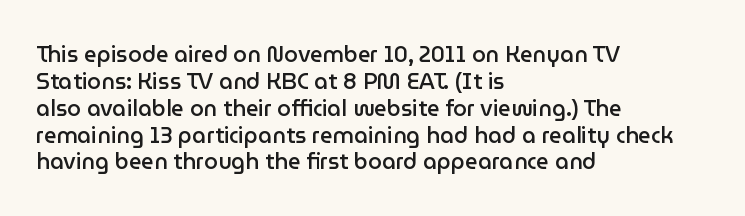
Letters rest on an invisible, unmarked baseline. Notice how the stems are strictly vertical — no italics here. In terms of letterspacing, this is plain default setting. This is moderately heavy type, rendered in semibold. Reading down the block, your eye returns to a fixed left position each line.
